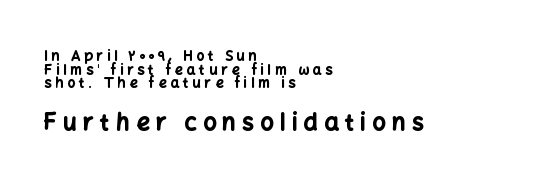
You'd pick this weight for a headline — it's a proper bold. When letters stand straight like this, we call the style roman or upright. The baseline area is clear. Students, observe: this is what under-led, compact text looks like.
